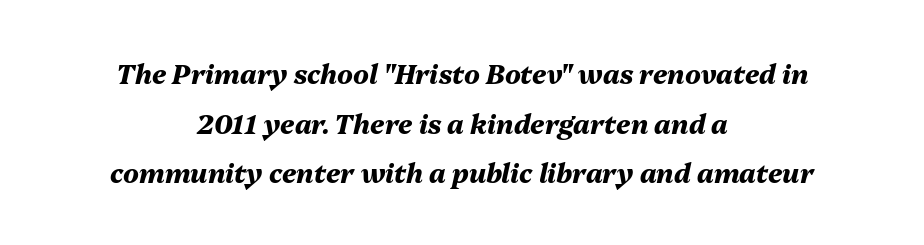
Q: Is the text bold? A: Yes.
Q: Is the text italic (slanted)? A: Yes, it leans right by about 13 degrees.
Q: Is the text underlined? A: No.
Q: How is the paragraph aligned? A: Centered.
Q: Is the spacing between letters normal or unusually wide? A: Normal.
Q: Is the spacing between lines tight, normal or loose? A: Loose.
